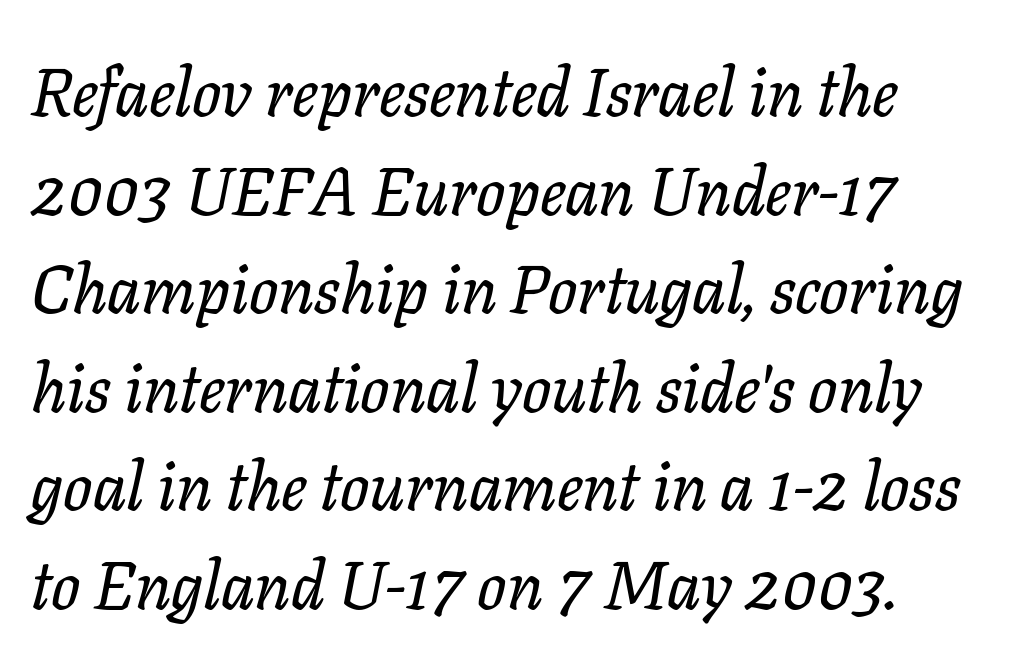
{"serif": "yes", "italic": "yes", "lean": "right", "slant_degrees": 11, "width": "normal", "stroke_contrast": "low", "x_height": "medium", "monospaced": "no", "underline": "no", "align": "left", "line_spacing": "normal", "line_spacing_ratio": 1.45, "letter_spacing": "normal", "letter_spacing_em": 0.0, "glyph_px": 68}
